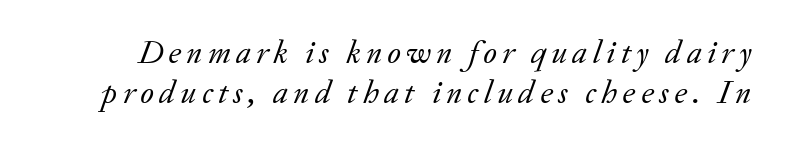
{"serif": "yes", "italic": "yes", "lean": "right", "slant_degrees": 20, "bold": "no", "weight": "regular", "width": "normal", "stroke_contrast": "low", "x_height": "small", "monospaced": "no", "underline": "no", "line_spacing_ratio": 1.2, "glyph_px": 33}
